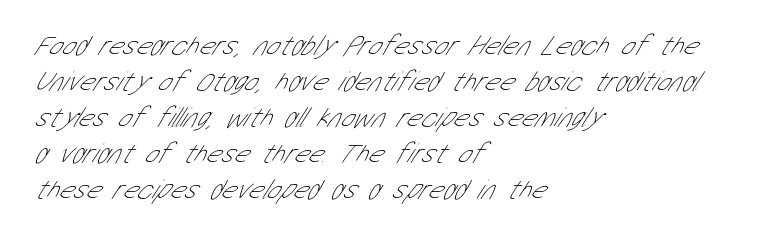
The image shows 28 px thin, condensed sans-serif type; set left-aligned, normal line spacing (1.29x), normal letter spacing, not underlined; low stroke contrast and a medium x-height.
